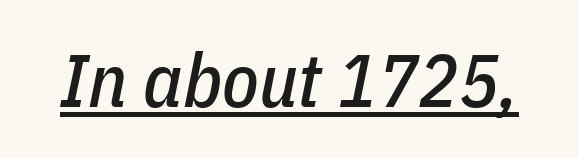
The axis of the letterforms is tilted away from vertical. Descenders here cross a horizontal rule under the line. You could not count columns in this text — the font is proportionally spaced. Tracking here is standard; glyphs follow each other at the usual distance.
